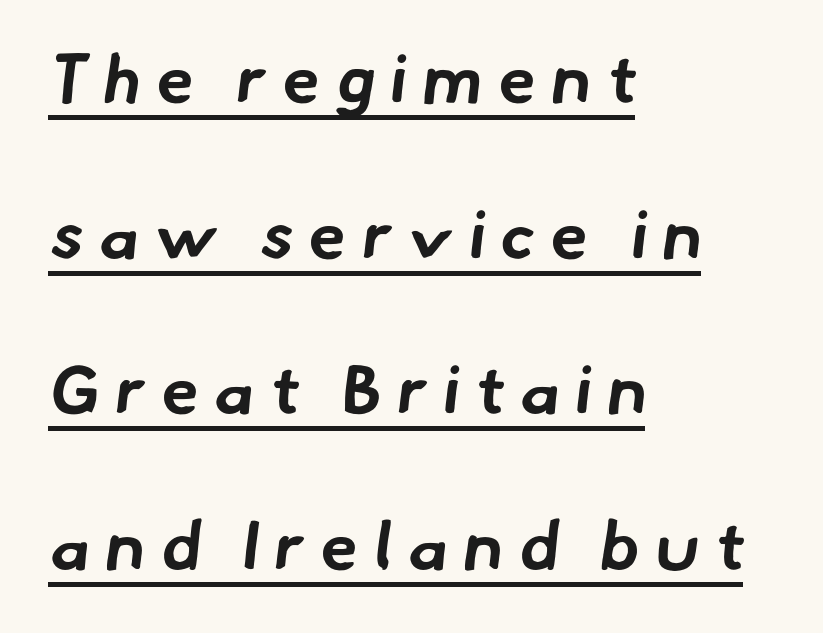
Q: Is the text bold? A: Yes.
Q: Is the typeface a serif or a sans-serif typeface? A: Sans-serif.
Q: Is the text underlined? A: Yes.
Q: How is the paragraph aligned? A: Left-aligned.
Q: Is the spacing between letters normal or unusually wide? A: Unusually wide.
Q: Is the spacing between lines tight, normal or loose? A: Loose.
Q: Width (condensed, normal, or wide)? A: Normal.
Q: Stroke contrast? A: Low.
Q: x-height? A: Small.
Q: Monospaced? A: No.
